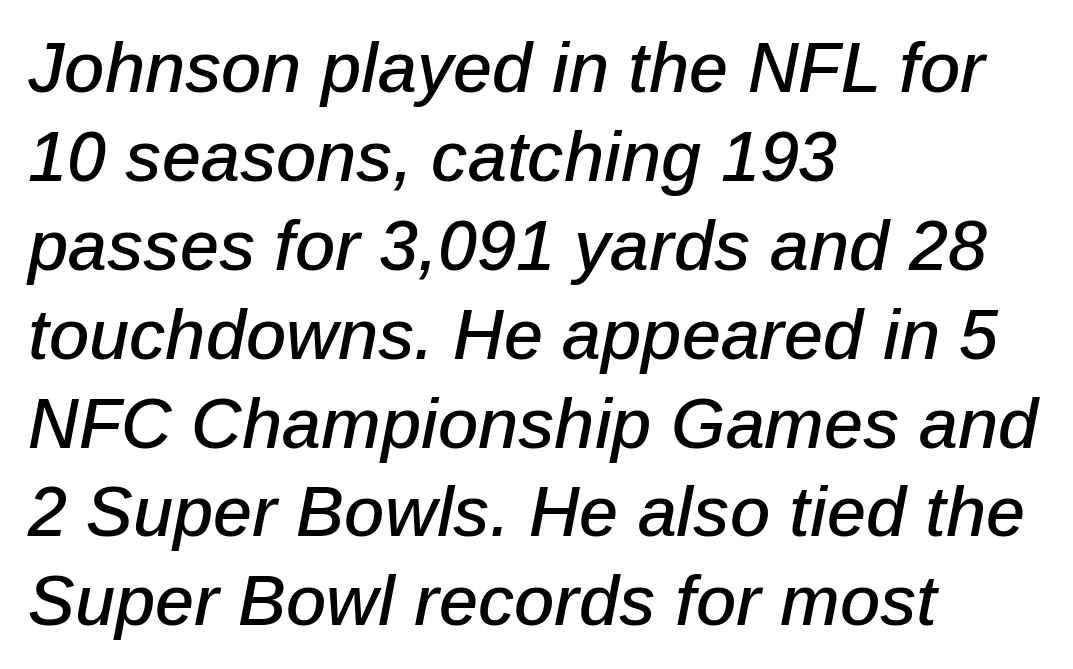
{"italic": "yes", "lean": "right", "slant_degrees": 12, "width": "normal", "stroke_contrast": "low", "x_height": "medium", "monospaced": "no", "underline": "no", "align": "left", "line_spacing": "normal", "line_spacing_ratio": 1.27, "letter_spacing": "normal", "letter_spacing_em": 0.0, "glyph_px": 70}
